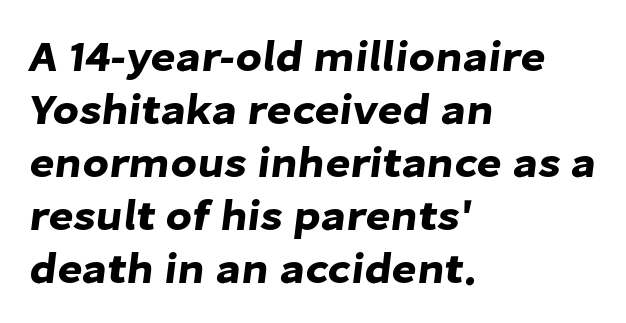
The image shows 43 px sans-serif type; set left-aligned, line spacing 1.23x, normal letter spacing, not underlined; low stroke contrast and a medium x-height.
